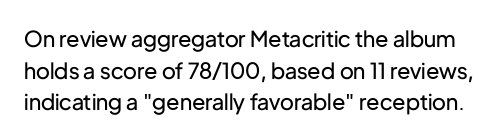
Q: Is the text bold? A: No.
Q: Is the text italic (slanted)? A: No, it is upright.
Q: Is the text underlined? A: No.
Q: Is the spacing between letters normal or unusually wide? A: Normal.
Q: Is the spacing between lines tight, normal or loose? A: Normal.
